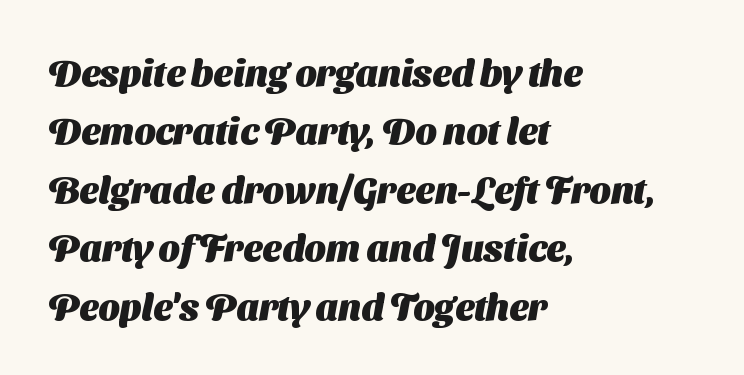
The ragged edge is on the right, which tells us the setting is flush left. Interline gaps are of average width in this sample. Lines of text with bare space underneath. This is sans-serif lettering, the kind often seen on screens and signage. Strokes here are thick enough to call this a true bold. The passage shown is typed in a proportional face where columns would drift.
